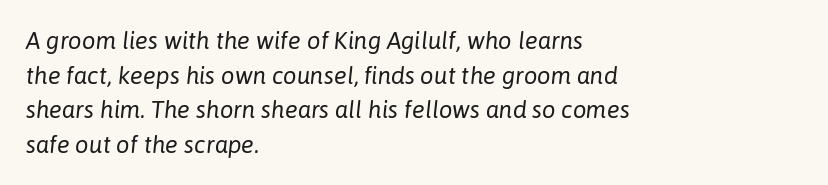
The image shows 24 px text type, italic (leaning right); set left-aligned, normal line spacing (1.44x), normal letter spacing, not underlined.
